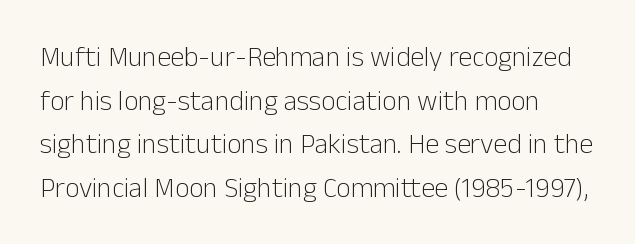
Q: Is the text bold? A: No.
Q: Is the text italic (slanted)? A: No, it is upright.
Q: Is the typeface a serif or a sans-serif typeface? A: Sans-serif.
Q: Is the text underlined? A: No.
Q: Is the spacing between letters normal or unusually wide? A: Normal.
Q: Is the spacing between lines tight, normal or loose? A: Normal.
Q: Width (condensed, normal, or wide)? A: Normal.
Q: Stroke contrast? A: Low.
Q: x-height? A: Medium.
Q: Monospaced? A: No.
